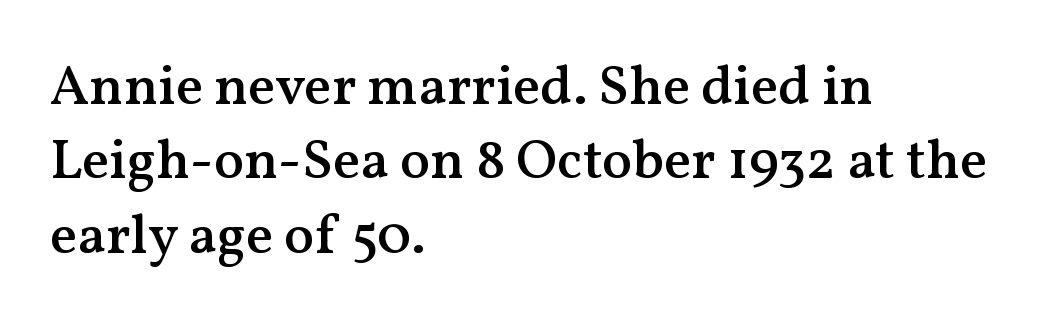
{"serif": "yes", "italic": "no", "bold": "semi", "weight": "semibold", "width": "normal", "stroke_contrast": "medium", "x_height": "medium", "monospaced": "no", "underline": "no", "align": "left", "line_spacing": "normal", "line_spacing_ratio": 1.33, "letter_spacing": "normal", "letter_spacing_em": 0.0, "glyph_px": 56}
